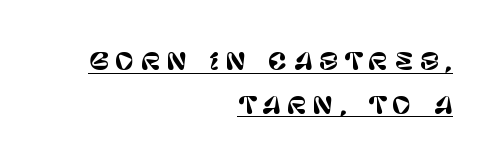
{"underline": "yes", "align": "right", "line_spacing": "loose", "line_spacing_ratio": 1.9, "letter_spacing": "wide", "letter_spacing_em": 0.28, "glyph_px": 23}
